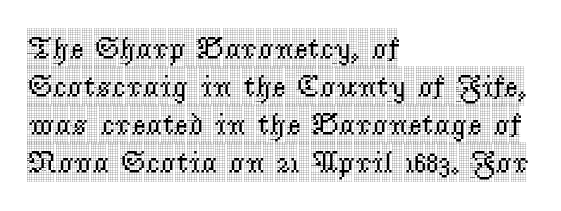
{"serif": "yes", "italic": "no", "width": "condensed", "x_height": "large", "monospaced": "no", "underline": "no", "align": "left", "line_spacing_ratio": 1.23, "letter_spacing": "normal", "letter_spacing_em": 0.0, "glyph_px": 31}
